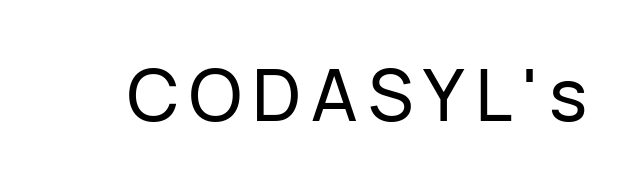
The image shows 72 px sans-serif type, upright; set not underlined; low stroke contrast and a medium x-height.
